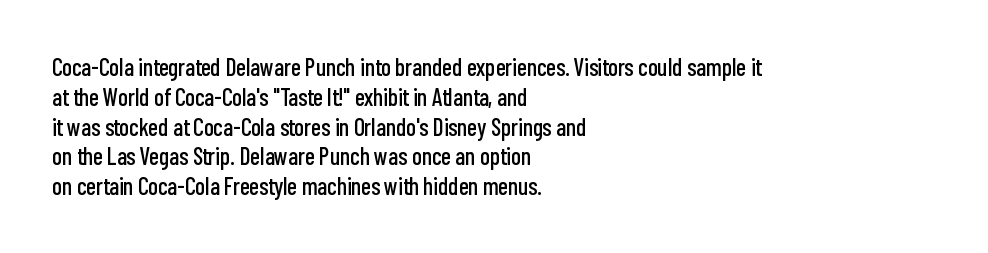
{"italic": "no", "underline": "no", "align": "left", "line_spacing_ratio": 1.24, "letter_spacing": "normal", "letter_spacing_em": 0.0, "glyph_px": 24}
